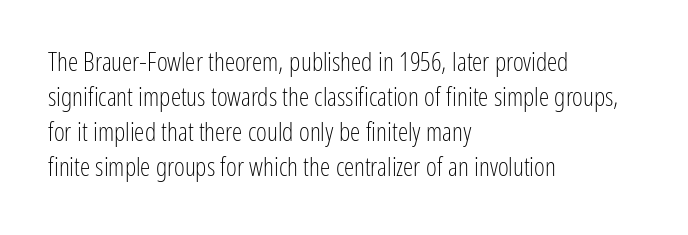
The image shows 26 px text type, upright; set left-aligned, normal line spacing (1.35x), normal letter spacing, not underlined.
